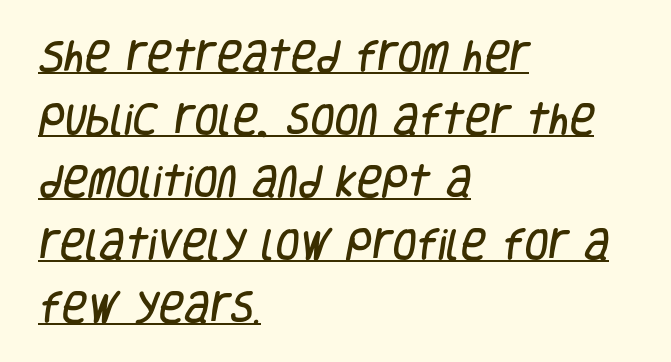
{"serif": "no", "width": "condensed", "stroke_contrast": "low", "x_height": "large", "monospaced": "no", "underline": "yes", "align": "left", "line_spacing_ratio": 1.79, "letter_spacing": "normal", "letter_spacing_em": 0.0, "glyph_px": 35}
